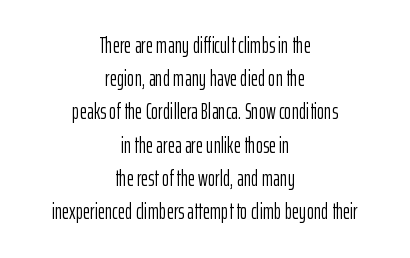
The image shows 22 px text type, upright; set centered, normal line spacing (1.51x), normal letter spacing, not underlined.
